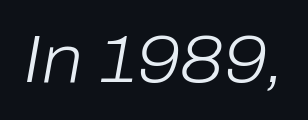
Q: Is the text bold? A: No.
Q: Is the text italic (slanted)? A: Yes, it leans right by about 10 degrees.
Q: Is the text underlined? A: No.
Q: Is the spacing between letters normal or unusually wide? A: Normal.
Q: Width (condensed, normal, or wide)? A: Normal.
Q: Stroke contrast? A: Low.
Q: x-height? A: Medium.
Q: Monospaced? A: No.
